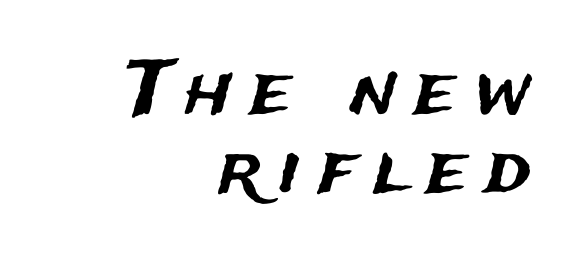
Tightly led — the rows are bunched. Observe the absence of serifs on each vertical stroke in this sample. The tracking jumps out immediately: characters are airy and widely separated.
